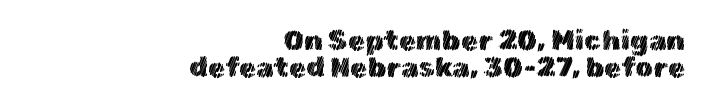
{"italic": "no", "width": "normal", "x_height": "medium", "monospaced": "no", "underline": "no", "align": "right", "line_spacing": "tight", "line_spacing_ratio": 0.96, "letter_spacing": "normal", "letter_spacing_em": 0.0, "glyph_px": 28}
